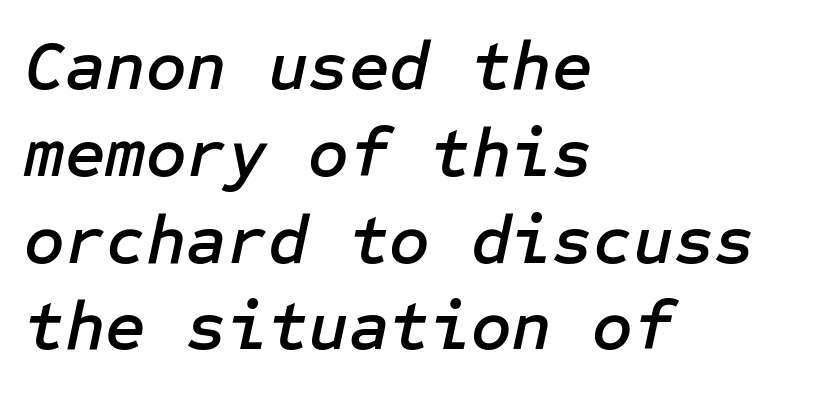
{"italic": "yes", "lean": "right", "slant_degrees": 12, "width": "normal", "stroke_contrast": "low", "x_height": "medium", "underline": "no", "align": "left", "line_spacing_ratio": 1.24, "letter_spacing": "normal", "letter_spacing_em": 0.0, "glyph_px": 70}
